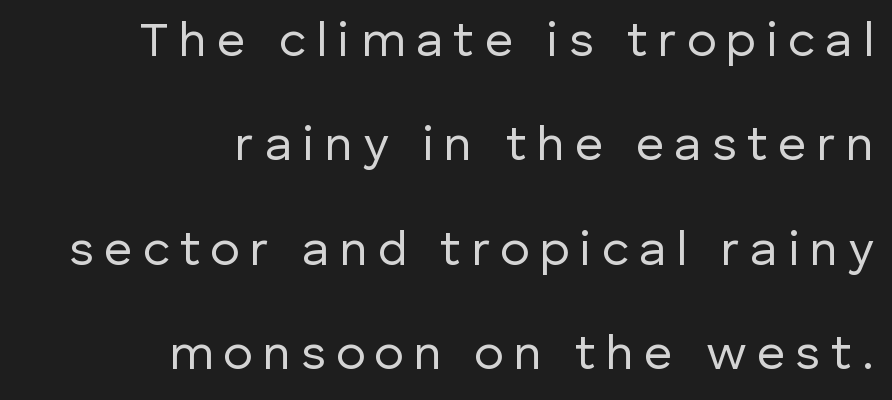
The image shows 49 px regular-weight sans-serif type, upright; set right-aligned, loose line spacing (2.13x), unusually wide letter spacing (+0.21 em), not underlined; low stroke contrast and a medium x-height.
